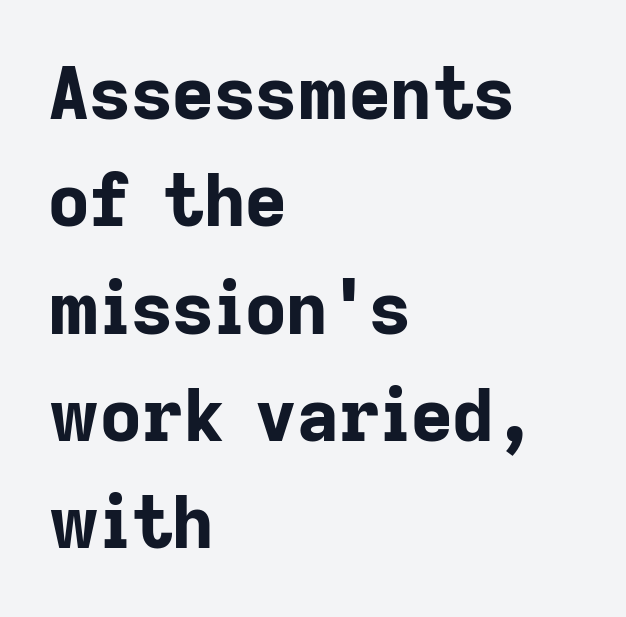
The baseline area is clear. Notice how the stems are strictly vertical — no italics here. The glyphs in this specimen are sans serif. Each letter keeps its own natural width here, so spacing adapts to shape. Compared with a centered layout, this one pins lines to the left instead. How would I describe the line gaps? Plain and ordinary.
